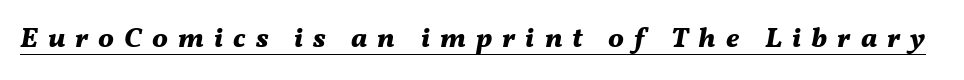
A baseline rule has been typeset under these characters. Here the glyphs are tracked loosely, breaking word shapes into spaced letters. The glyphs look as if they've been sheared to an angle. Spacing verdict: proportional, widths tailored to each character. You'd pick this weight for a headline — it's a proper bold.
